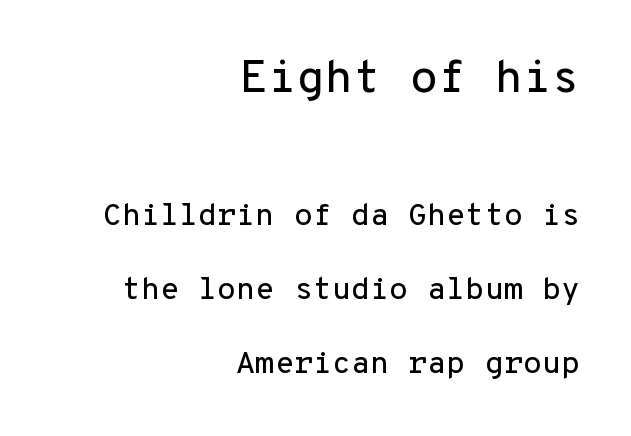
The image shows 46 px sans-serif type, upright, monospaced; set right-aligned, loose line spacing (2.38x), normal letter spacing, not underlined; the first (top) block is 1.48x larger; low stroke contrast and a medium x-height.
